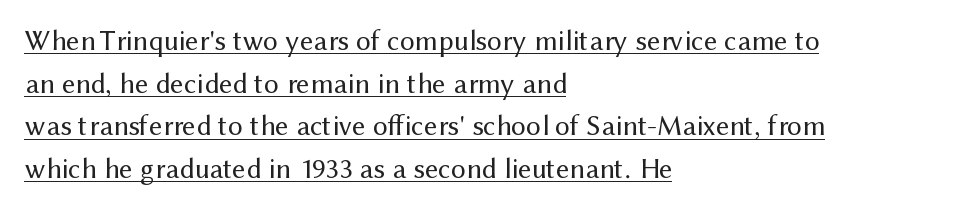
Q: Is the text bold? A: No.
Q: Is the text italic (slanted)? A: No, it is upright.
Q: Is the typeface a serif or a sans-serif typeface? A: Sans-serif.
Q: Is the text underlined? A: Yes.
Q: How is the paragraph aligned? A: Left-aligned.
Q: Is the spacing between letters normal or unusually wide? A: Normal.
Q: Is the spacing between lines tight, normal or loose? A: Normal.
Q: Width (condensed, normal, or wide)? A: Normal.
Q: Stroke contrast? A: Medium.
Q: x-height? A: Medium.
Q: Monospaced? A: No.
